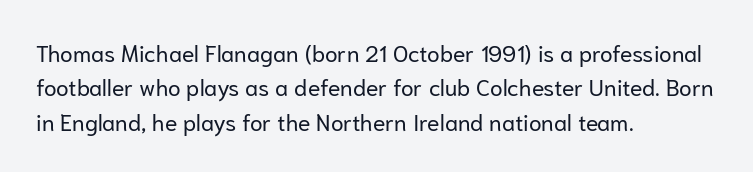
{"italic": "no", "bold": "no", "underline": "no", "align": "left", "line_spacing": "normal", "line_spacing_ratio": 1.5, "letter_spacing": "normal", "letter_spacing_em": 0.0, "glyph_px": 23}
